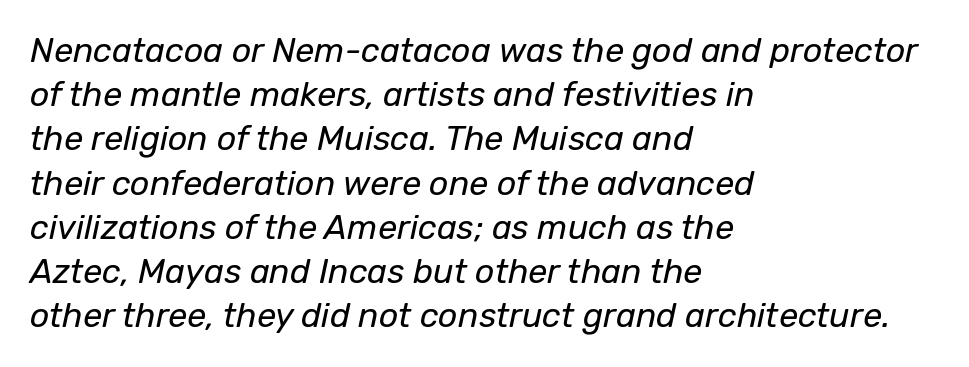
The face used here has a pronounced slope to its letters. The vertical gap from one line to the next is medium. Characters follow at the spacing the type designer built in. The specimen omits any rule beneath the text block's lines. Every row of glyphs begins at an identical x-position on the left. Is this a fixed-width face? No — the glyphs have proportional, varying widths.
